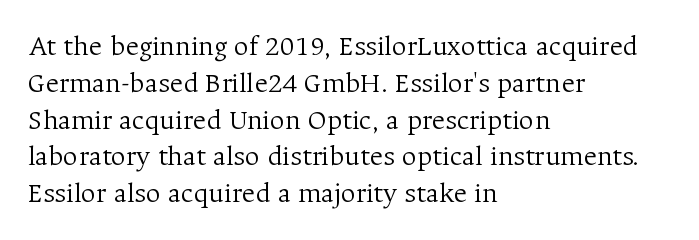
The face used here is seriffed, in the tradition of book romans. A student would call this left alignment; a typographer would say flush left, rag right. Do the characters align in a grid? No, the font is proportional. No italicization has been applied; the sample stays upright. In terms of leading, this rendering sits right in the middle. The typeface has the unassuming heft of standard copy or less.
